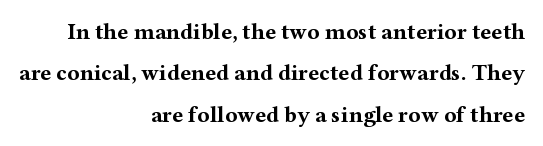
This is the regular roman posture of the typeface. Between one letter and the next there's only the usual sliver of space. The paragraph shown leans on its right margin. Letters rest on an invisible, unmarked baseline. A dark, heavy texture on the line: the type is bold.
